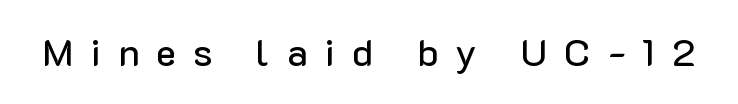
Tall strokes in this sample are plumb rather than angled. The face used here is a sans, in the tradition of grotesques and geometrics. The face used here is rendered with a markedly widened letterfit. Letters rest on an invisible, unmarked baseline. Character widths vary here, with narrow letters taking less room than wide ones.
